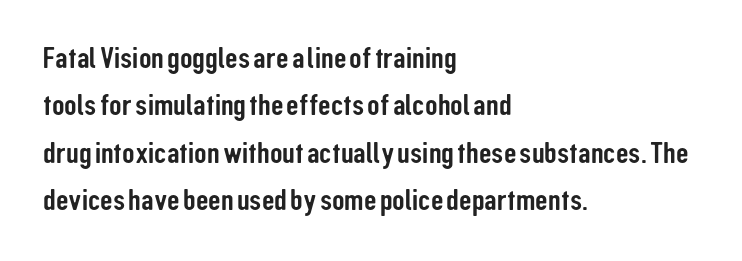
The image shows 31 px condensed sans-serif type, upright; set left-aligned, normal line spacing (1.53x), normal letter spacing, not underlined; low stroke contrast and a medium x-height.
